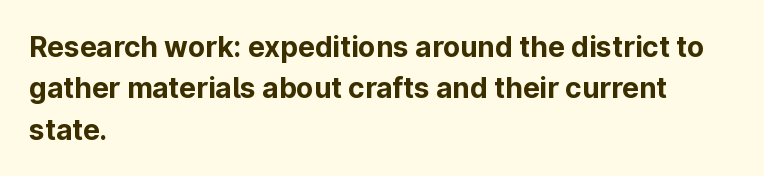
{"serif": "no", "italic": "no", "bold": "yes", "weight": "bold", "width": "normal", "stroke_contrast": "low", "x_height": "medium", "monospaced": "no", "underline": "no", "align": "left", "line_spacing": "normal", "line_spacing_ratio": 1.48, "letter_spacing": "normal", "letter_spacing_em": 0.0, "glyph_px": 28}
